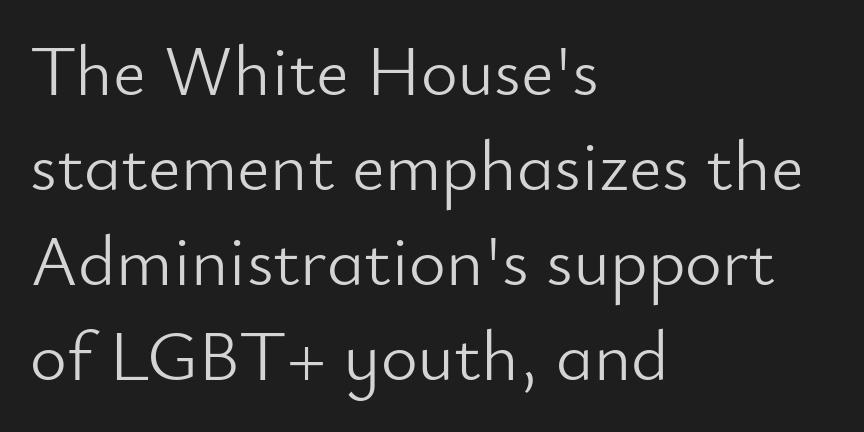
The image shows 71 px light sans-serif type, upright; set left-aligned, normal line spacing (1.34x), normal letter spacing, not underlined; low stroke contrast and a small x-height.
